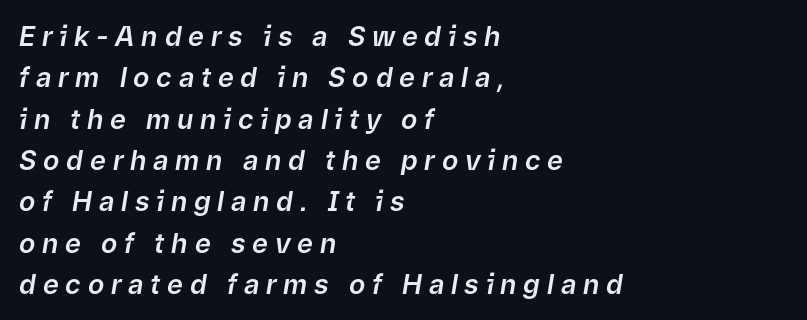
Q: Is the text italic (slanted)? A: Yes, it leans right by about 9 degrees.
Q: Is the text underlined? A: No.
Q: How is the paragraph aligned? A: Left-aligned.
Q: Is the spacing between letters normal or unusually wide? A: Unusually wide.
Q: Is the spacing between lines tight, normal or loose? A: Normal.
